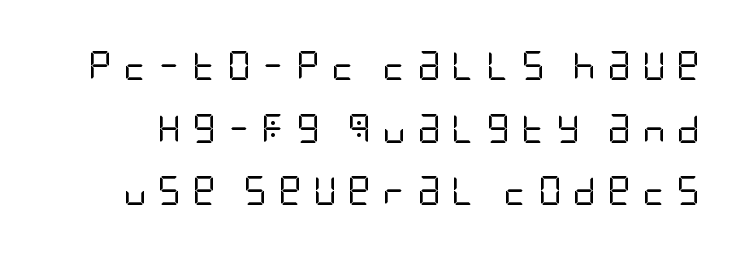
{"serif": "no", "italic": "no", "bold": "no", "weight": "regular", "width": "condensed", "stroke_contrast": "low", "x_height": "large", "underline": "no", "line_spacing": "loose", "line_spacing_ratio": 2.16, "letter_spacing": "wide", "letter_spacing_em": 0.38, "glyph_px": 29}
